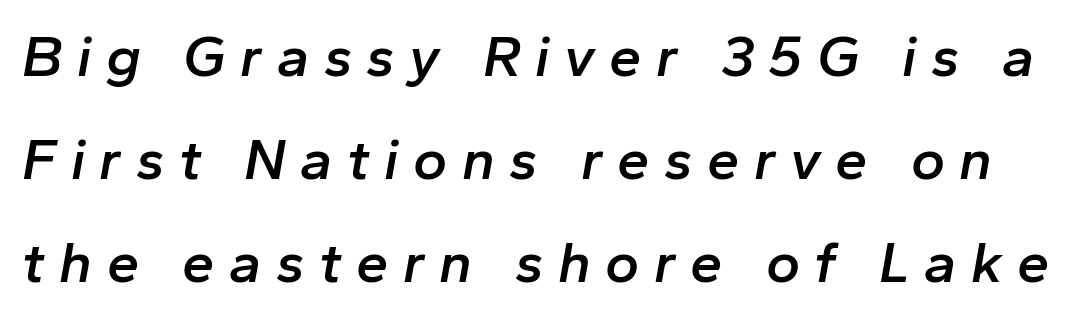
{"italic": "yes", "lean": "right", "slant_degrees": 10, "bold": "semi", "weight": "semibold", "width": "normal", "stroke_contrast": "low", "x_height": "medium", "monospaced": "no", "underline": "no", "line_spacing_ratio": 1.78, "letter_spacing": "wide", "letter_spacing_em": 0.25, "glyph_px": 58}
